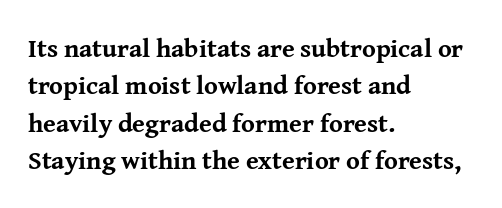
{"italic": "no", "bold": "yes", "underline": "no", "align": "left", "line_spacing": "normal", "line_spacing_ratio": 1.44, "letter_spacing": "normal", "letter_spacing_em": 0.0, "glyph_px": 26}
